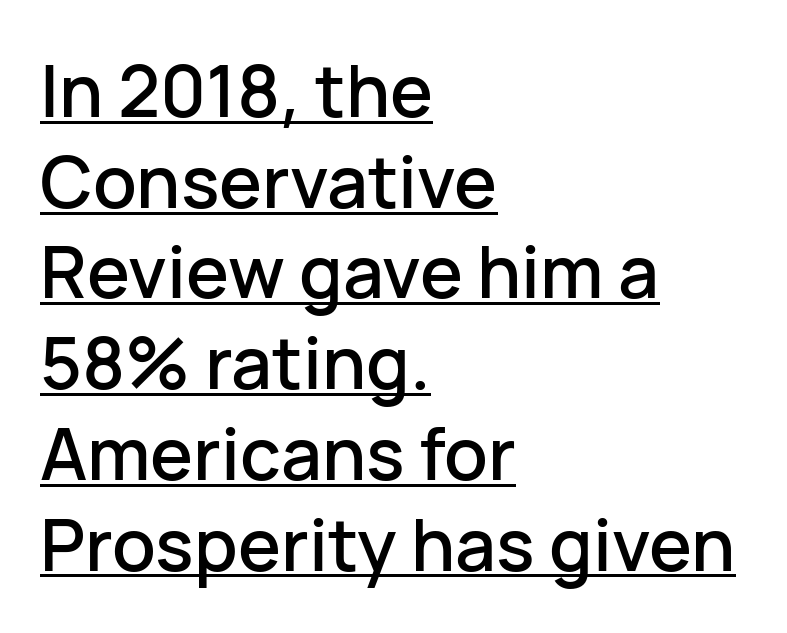
{"serif": "no", "italic": "no", "width": "normal", "stroke_contrast": "low", "x_height": "medium", "monospaced": "no", "underline": "yes", "align": "left", "line_spacing": "normal", "line_spacing_ratio": 1.26, "letter_spacing": "normal", "letter_spacing_em": 0.0, "glyph_px": 72}
